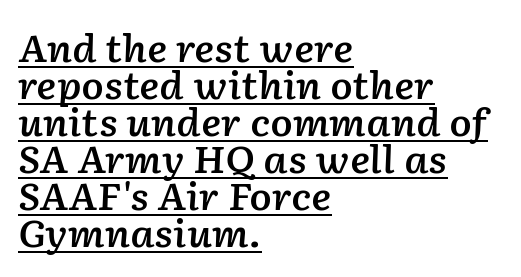
The image shows 37 px semibold type, italic (leaning right); set left-aligned, tight line spacing (1.0x), normal letter spacing, underlined; low stroke contrast and a medium x-height.
